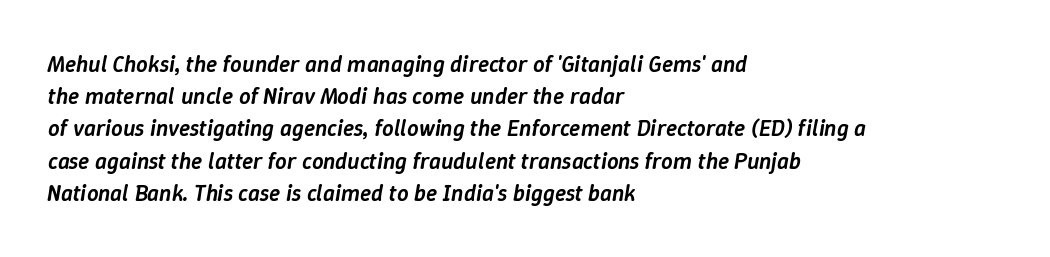
{"italic": "yes", "lean": "right", "slant_degrees": 9, "bold": "semi", "underline": "no", "align": "left", "line_spacing": "normal", "line_spacing_ratio": 1.4, "letter_spacing": "normal", "letter_spacing_em": 0.0, "glyph_px": 23}
